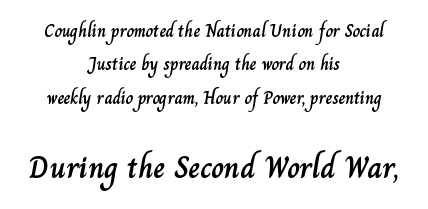
Q: Is the text italic (slanted)? A: Yes.
Q: Is the text underlined? A: No.
Q: How is the paragraph aligned? A: Centered.
Q: Is the spacing between letters normal or unusually wide? A: Normal.
Q: Which block of text is set in a larger size, the first (top) or the second (bottom)? A: The second (bottom) one.
Q: Width (condensed, normal, or wide)? A: Normal.
Q: Stroke contrast? A: Low.
Q: x-height? A: Small.
Q: Monospaced? A: No.
